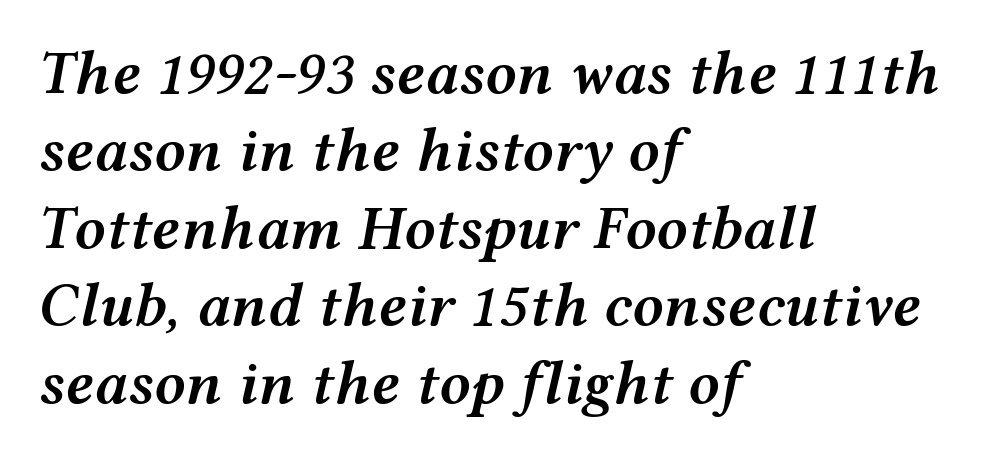
Q: Is the text bold? A: Semi-bold.
Q: Is the text italic (slanted)? A: Yes, it leans right by about 12 degrees.
Q: Is the text underlined? A: No.
Q: How is the paragraph aligned? A: Left-aligned.
Q: Is the spacing between letters normal or unusually wide? A: Normal.
Q: Is the spacing between lines tight, normal or loose? A: Normal.
Q: Width (condensed, normal, or wide)? A: Wide.
Q: Stroke contrast? A: Medium.
Q: x-height? A: Medium.
Q: Monospaced? A: No.
